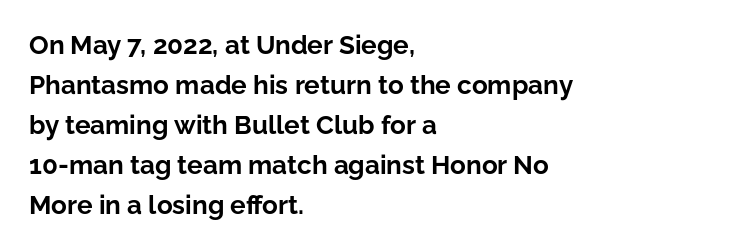
The letterforms sit shoulder to shoulder at normal distance. If you measured baseline to baseline, you'd find a middling distance. The specimen omits any rule beneath the text block's lines. These lines stack with their left ends in a neat column.
